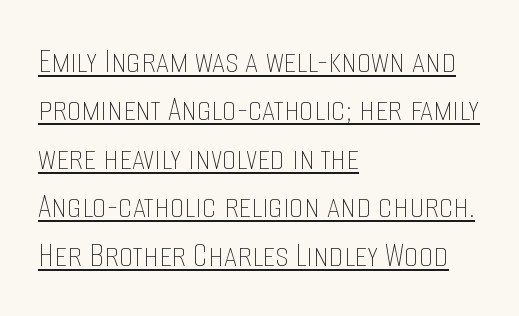
Q: Is the text bold? A: No.
Q: Is the text italic (slanted)? A: No, it is upright.
Q: Is the text underlined? A: Yes.
Q: How is the paragraph aligned? A: Left-aligned.
Q: Is the spacing between letters normal or unusually wide? A: Normal.
Q: Is the spacing between lines tight, normal or loose? A: Normal.
Q: Width (condensed, normal, or wide)? A: Condensed.
Q: Stroke contrast? A: Low.
Q: x-height? A: Large.
Q: Monospaced? A: No.
